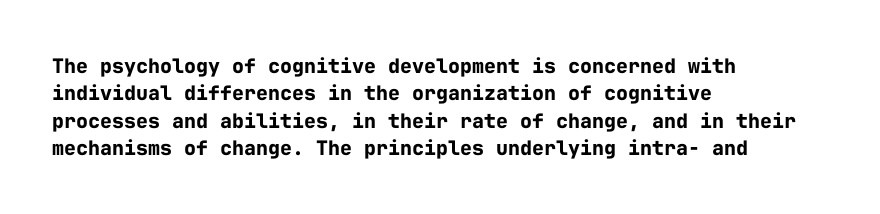
{"italic": "no", "bold": "yes", "underline": "no", "align": "left", "line_spacing": "normal", "line_spacing_ratio": 1.37, "letter_spacing": "normal", "letter_spacing_em": 0.0, "glyph_px": 20}
